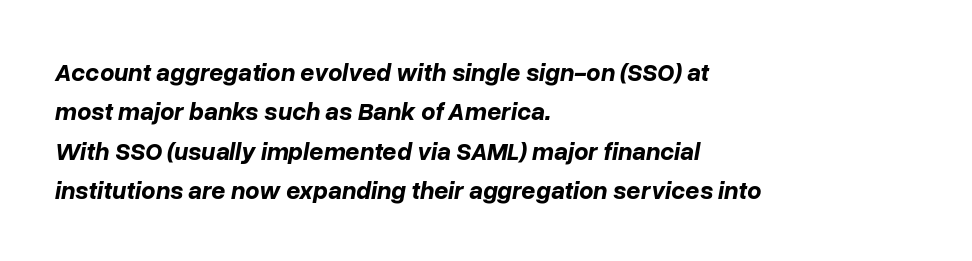
Is the letter spacing exaggerated? No — it looks like the ordinary default. Descenders are the only things crossing below the line. The whole block is typeset with a tilt. The rag falls on the right side of this text block. Quick note: interline space is typical.
